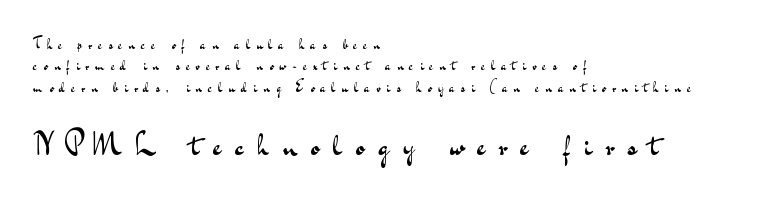
{"serif": "no", "bold": "no", "weight": "regular", "width": "wide", "stroke_contrast": "medium", "x_height": "small", "monospaced": "no", "underline": "no", "align": "left", "line_spacing": "normal", "line_spacing_ratio": 1.53, "letter_spacing": "wide", "letter_spacing_em": 0.46, "larger_block": "second", "size_ratio": 2.21, "glyph_px": 31}
